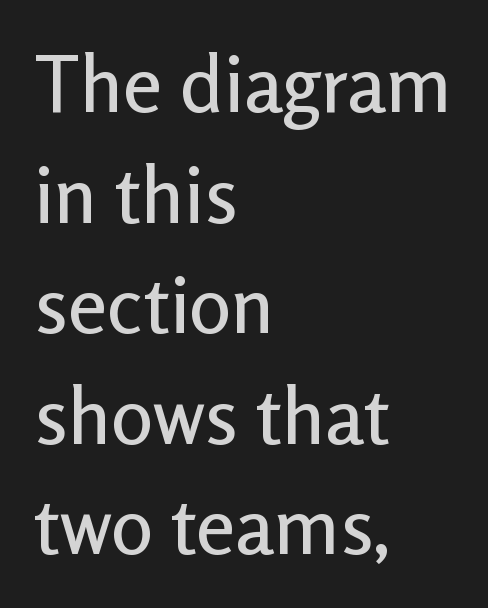
The image shows 79 px sans-serif type, upright; set left-aligned, normal line spacing (1.4x), normal letter spacing, not underlined; low stroke contrast and a medium x-height.
